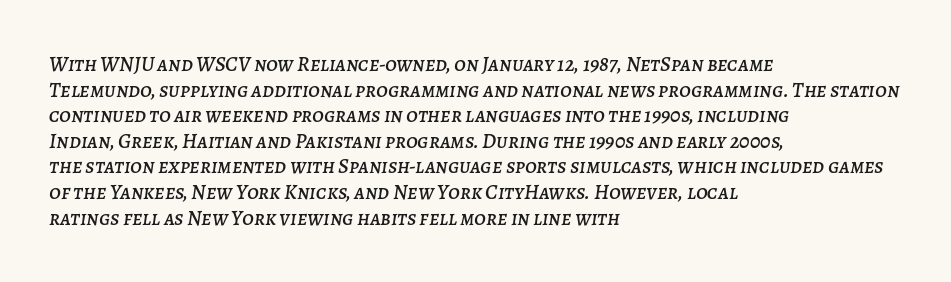
{"italic": "yes", "lean": "right", "slant_degrees": 7, "underline": "no", "align": "left", "line_spacing_ratio": 1.22, "letter_spacing": "normal", "letter_spacing_em": 0.0, "glyph_px": 21}
